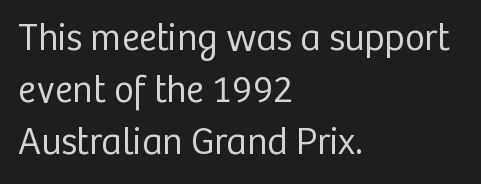
The image shows 38 px regular-weight sans-serif type, upright; set left-aligned, normal line spacing (1.37x), normal letter spacing, not underlined; low stroke contrast and a medium x-height.
